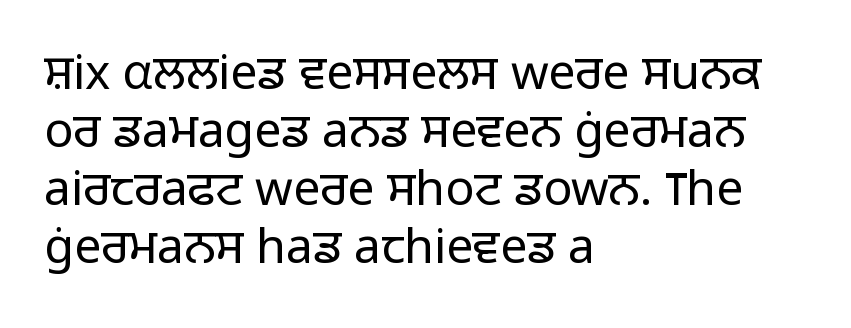
{"serif": "no", "italic": "no", "bold": "no", "weight": "light", "width": "normal", "stroke_contrast": "low", "x_height": "medium", "monospaced": "no", "underline": "no", "align": "left", "line_spacing_ratio": 1.21, "letter_spacing": "normal", "letter_spacing_em": 0.0, "glyph_px": 48}
